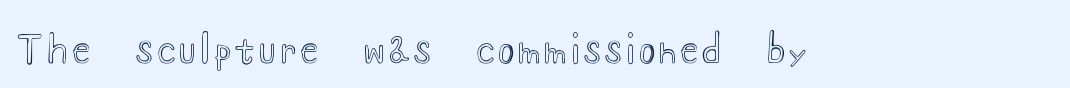
{"italic": "no", "width": "wide", "x_height": "small", "monospaced": "no", "underline": "no", "glyph_px": 37}
